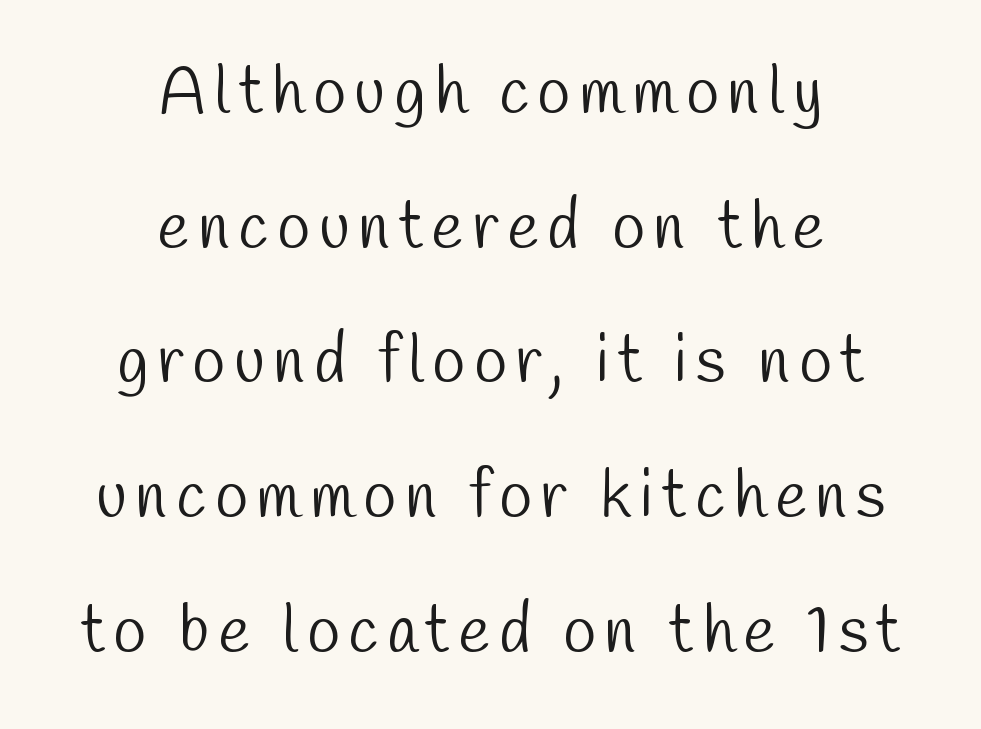
Q: Is the text bold? A: No.
Q: Is the typeface a serif or a sans-serif typeface? A: Sans-serif.
Q: Is the text underlined? A: No.
Q: How is the paragraph aligned? A: Centered.
Q: Is the spacing between lines tight, normal or loose? A: Loose.
Q: Width (condensed, normal, or wide)? A: Condensed.
Q: Stroke contrast? A: Low.
Q: x-height? A: Medium.
Q: Monospaced? A: No.
